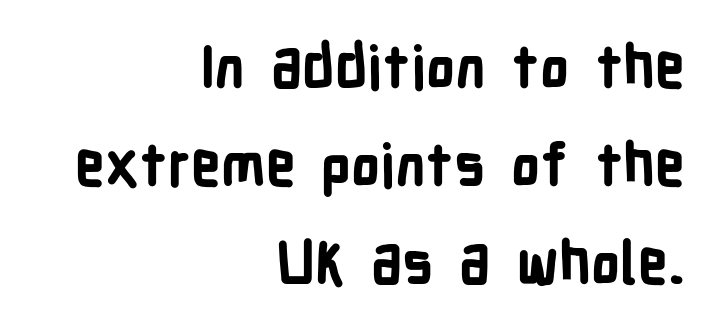
The paragraph shown leans on its right margin. Observe the absence of serifs on each vertical stroke in this sample. Plain, unruled lines of type. This is heavy type, rendered in bold.
